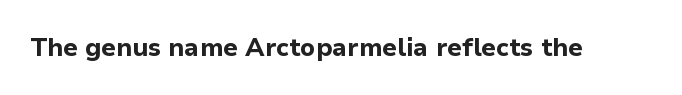
The image shows 25 px bold type, upright; set normal letter spacing, not underlined.
